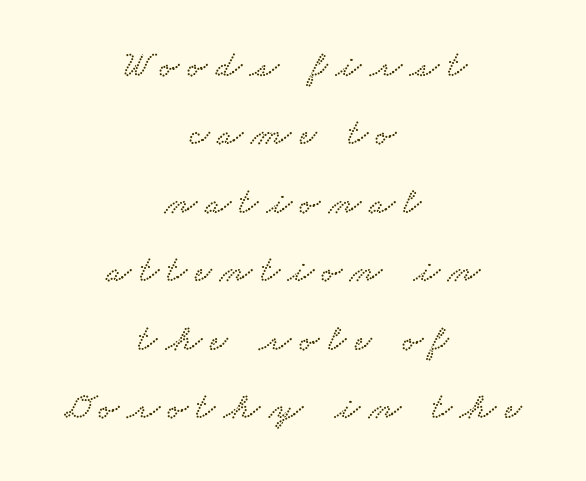
{"serif": "yes", "width": "wide", "stroke_contrast": "low", "x_height": "small", "monospaced": "no", "underline": "no", "align": "center", "line_spacing_ratio": 1.85, "letter_spacing": "wide", "letter_spacing_em": 0.23, "glyph_px": 37}
